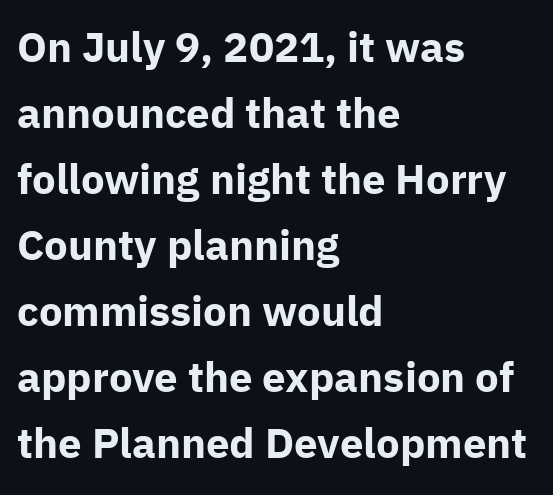
{"serif": "no", "italic": "no", "bold": "yes", "weight": "bold", "width": "normal", "stroke_contrast": "low", "x_height": "medium", "monospaced": "no", "underline": "no", "align": "left", "line_spacing": "normal", "line_spacing_ratio": 1.57, "letter_spacing": "normal", "letter_spacing_em": 0.0, "glyph_px": 42}
